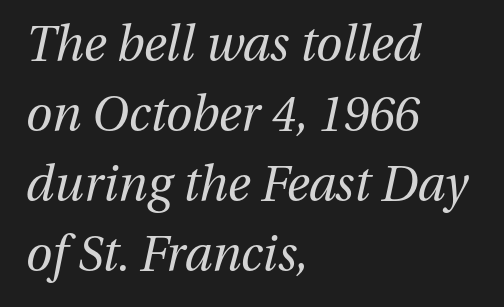
The image shows 48 px regular-weight type, italic (leaning right); set left-aligned, normal line spacing (1.46x), normal letter spacing, not underlined; medium stroke contrast and a medium x-height.
